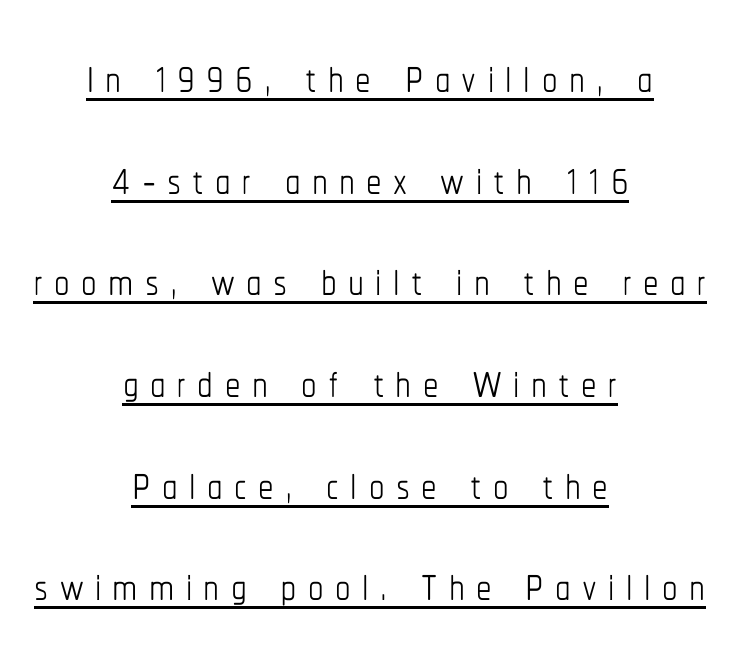
{"italic": "no", "bold": "no", "weight": "thin", "width": "condensed", "stroke_contrast": "low", "x_height": "medium", "monospaced": "no", "underline": "yes", "align": "center", "line_spacing": "normal", "line_spacing_ratio": 1.64, "glyph_px": 62}
